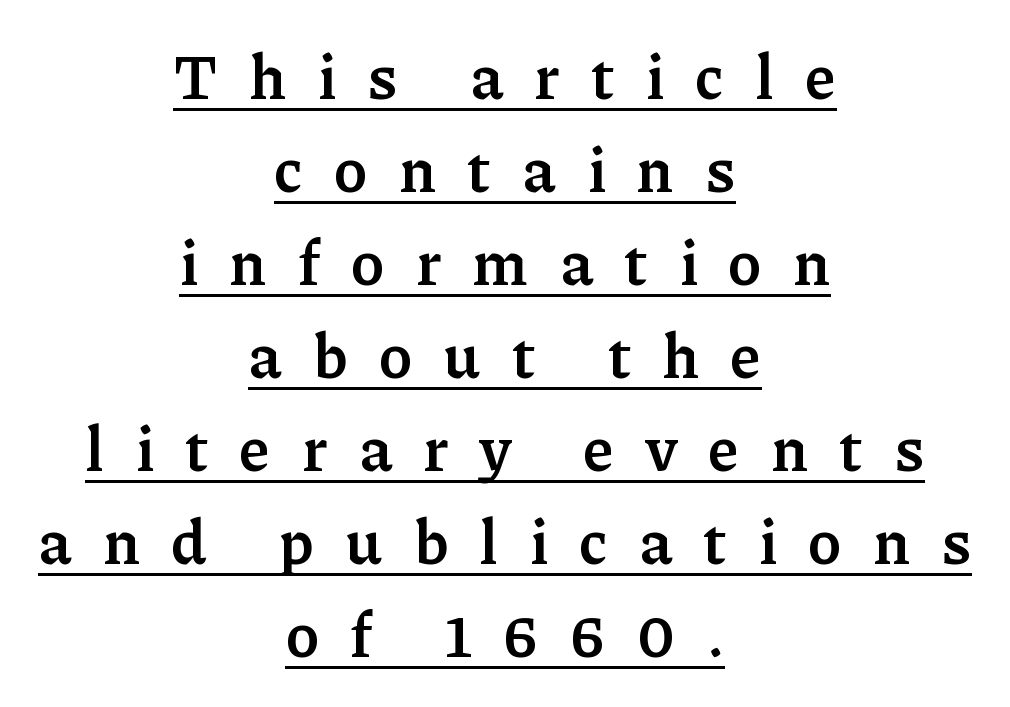
{"serif": "yes", "italic": "no", "bold": "yes", "weight": "semibold", "width": "normal", "stroke_contrast": "low", "x_height": "medium", "monospaced": "no", "underline": "yes", "align": "center", "line_spacing": "normal", "line_spacing_ratio": 1.5, "letter_spacing": "wide", "letter_spacing_em": 0.5, "glyph_px": 62}
